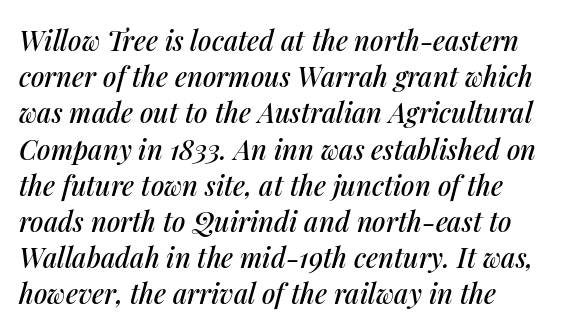
Q: Is the text italic (slanted)? A: Yes, it leans right by about 14 degrees.
Q: Is the text underlined? A: No.
Q: Is the spacing between letters normal or unusually wide? A: Normal.
Q: Is the spacing between lines tight, normal or loose? A: Normal.
